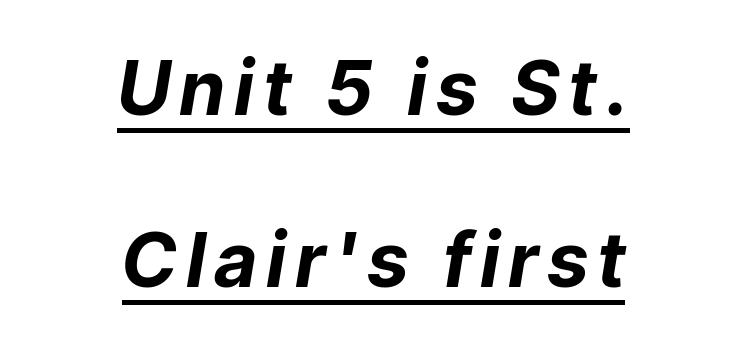
The image shows 75 px bold type, italic (leaning right); set centered, loose line spacing (2.3x), underlined; low stroke contrast and a medium x-height.
